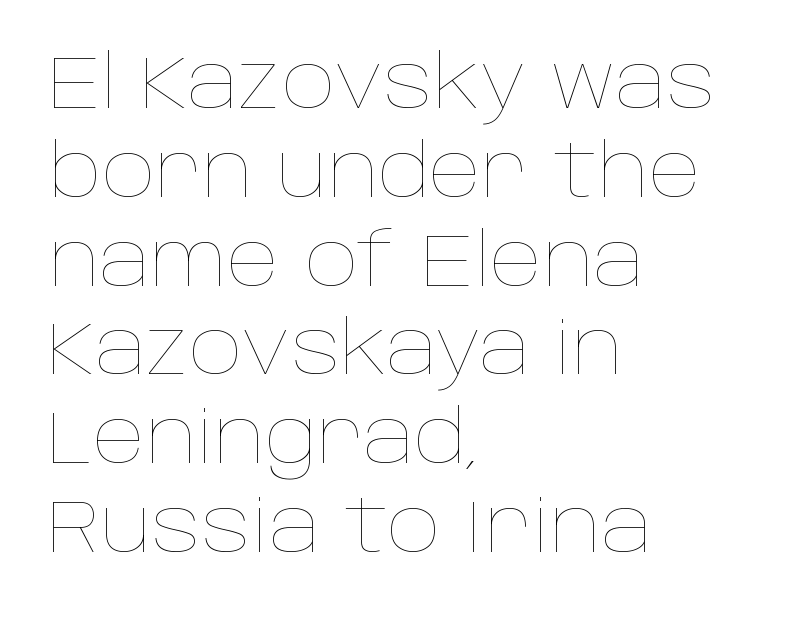
Q: Is the text bold? A: No.
Q: Is the text italic (slanted)? A: No, it is upright.
Q: Is the text underlined? A: No.
Q: How is the paragraph aligned? A: Left-aligned.
Q: Is the spacing between letters normal or unusually wide? A: Normal.
Q: Width (condensed, normal, or wide)? A: Normal.
Q: Stroke contrast? A: Low.
Q: x-height? A: Large.
Q: Monospaced? A: No.
